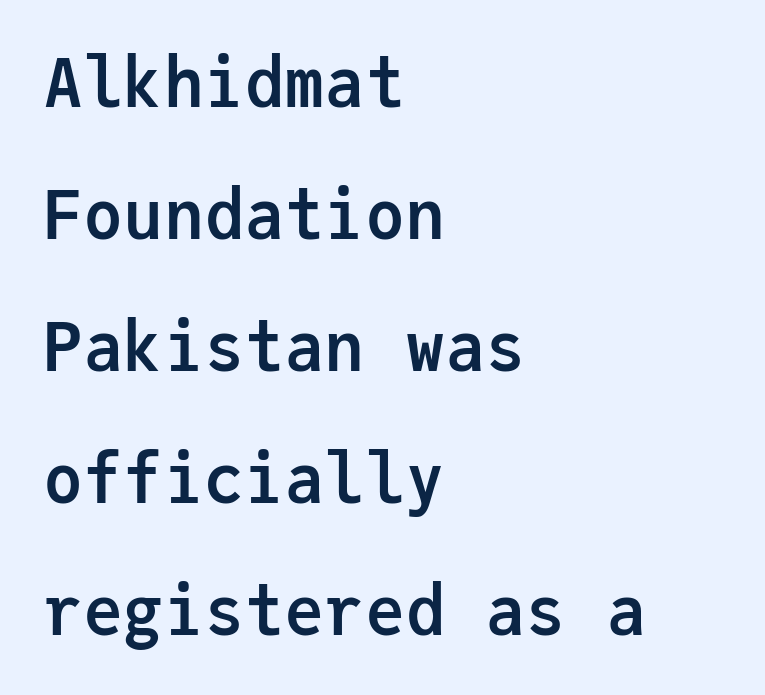
The image shows 67 px semibold sans-serif type, upright, monospaced; set left-aligned, loose line spacing (1.97x), normal letter spacing, not underlined; low stroke contrast and a medium x-height.
